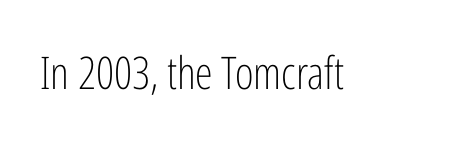
The passage shown has conventional tracking throughout. If you drew a line through each stem, it would be perfectly vertical. Weight: not bold — regular or lighter. Typographically, this falls in the sans-serif category. Underline: absent.
